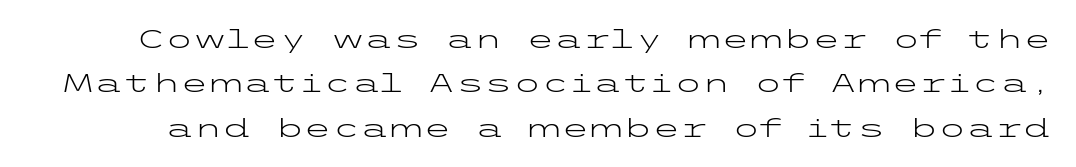
Has an underline been added? It has not. The strokes carry an ordinary text weight at most. Tall strokes in this sample are plumb rather than angled. In terms of letterspacing, this is plain default setting.
